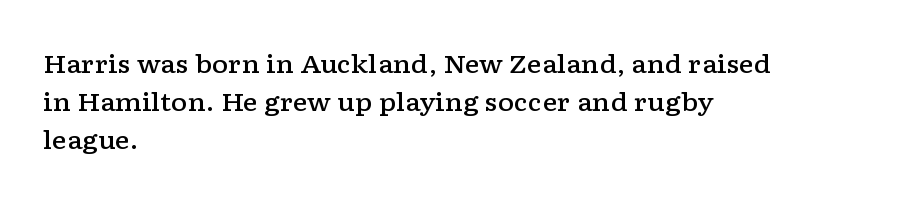
{"italic": "no", "bold": "semi", "underline": "no", "align": "left", "line_spacing": "normal", "line_spacing_ratio": 1.53, "letter_spacing": "normal", "letter_spacing_em": 0.0, "glyph_px": 25}
